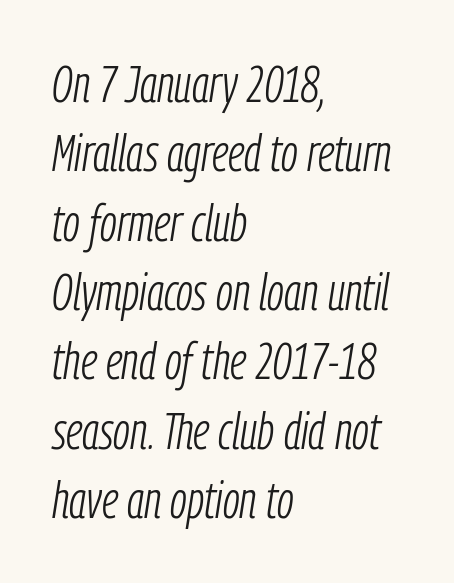
Q: Is the text bold? A: No.
Q: Is the text italic (slanted)? A: Yes, it leans right by about 9 degrees.
Q: Is the text underlined? A: No.
Q: How is the paragraph aligned? A: Left-aligned.
Q: Is the spacing between letters normal or unusually wide? A: Normal.
Q: Is the spacing between lines tight, normal or loose? A: Normal.
Q: Width (condensed, normal, or wide)? A: Condensed.
Q: Stroke contrast? A: Low.
Q: x-height? A: Medium.
Q: Monospaced? A: No.
